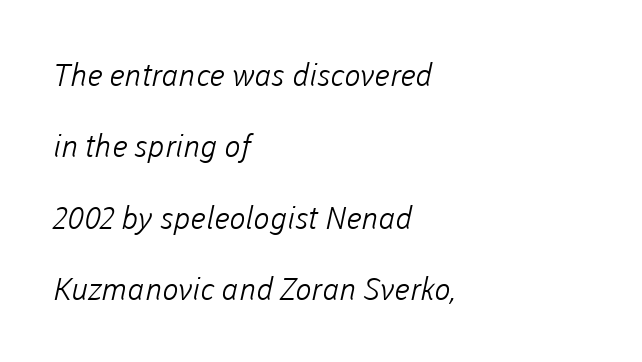
The letterforms sit at book weight or below. This rendering uses left alignment, leaving the right contour irregular. Here the designer chose a conventional face with non-uniform glyph widths. The tracking reads as untouched default to a designer's eye. Unmarked baselines from the first word to the last.
